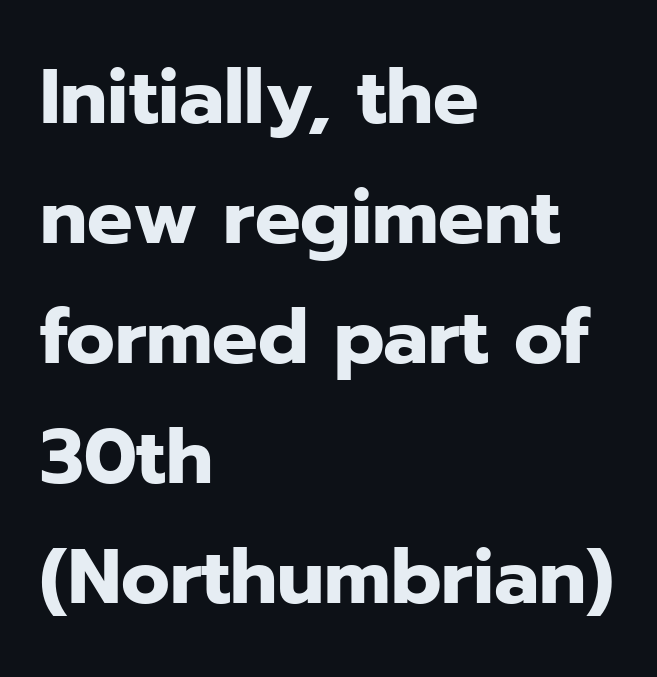
You could not count columns in this text — the font is proportionally spaced. Short and long lines alike share a common starting point at left. Honestly, the row spacing looks completely unremarkable. A typesetter would mark this as roman, not italic. The face used here is a sans, in the tradition of grotesques and geometrics. The string is rendered with underlining switched off.
